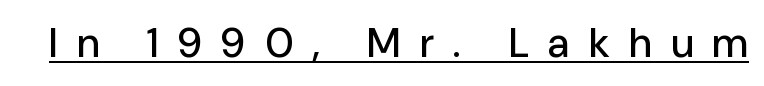
Grotesque or geometric, the face here clearly has no serifs. The letters advance in unequal steps, a hallmark of proportional type. Upright lettering throughout. The type is letterspaced generously, with wide tracking. The string is rendered with underlining switched on.
